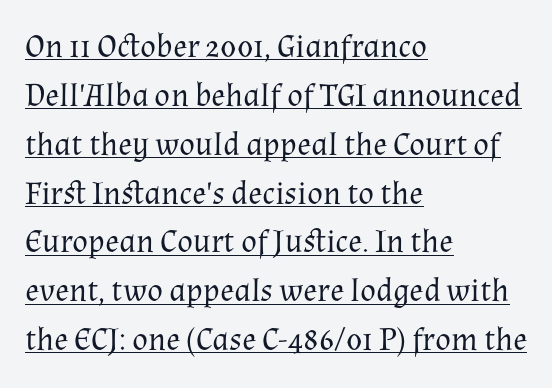
Q: Is the text bold? A: No.
Q: Is the text italic (slanted)? A: No, it is upright.
Q: Is the typeface a serif or a sans-serif typeface? A: Serif.
Q: Is the text underlined? A: Yes.
Q: How is the paragraph aligned? A: Left-aligned.
Q: Is the spacing between letters normal or unusually wide? A: Normal.
Q: Is the spacing between lines tight, normal or loose? A: Normal.
Q: Width (condensed, normal, or wide)? A: Normal.
Q: Stroke contrast? A: Medium.
Q: x-height? A: Medium.
Q: Monospaced? A: No.
